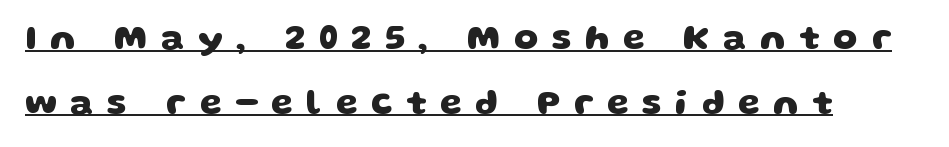
{"serif": "no", "bold": "yes", "weight": "heavy", "width": "wide", "stroke_contrast": "low", "x_height": "large", "monospaced": "no", "underline": "yes", "align": "left", "line_spacing_ratio": 1.85, "letter_spacing": "wide", "letter_spacing_em": 0.39, "glyph_px": 35}
